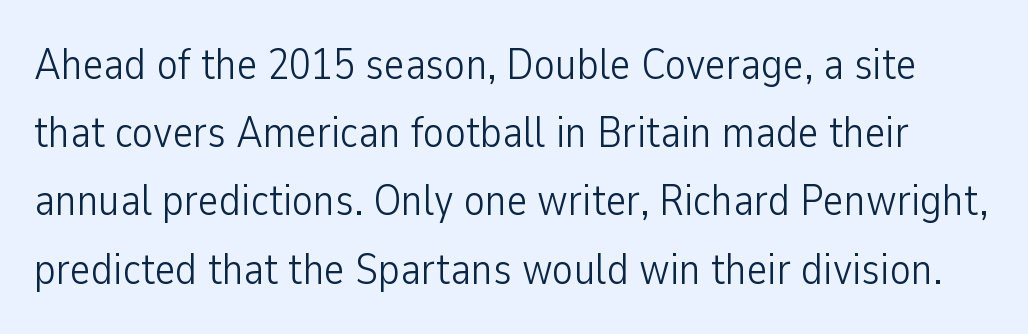
These lines are rendered in a variable-pitch font. The lettering holds an erect, upright posture throughout. The typesetting does not lean heavy: it is not bold. Rule under the text: the space is simply empty.
